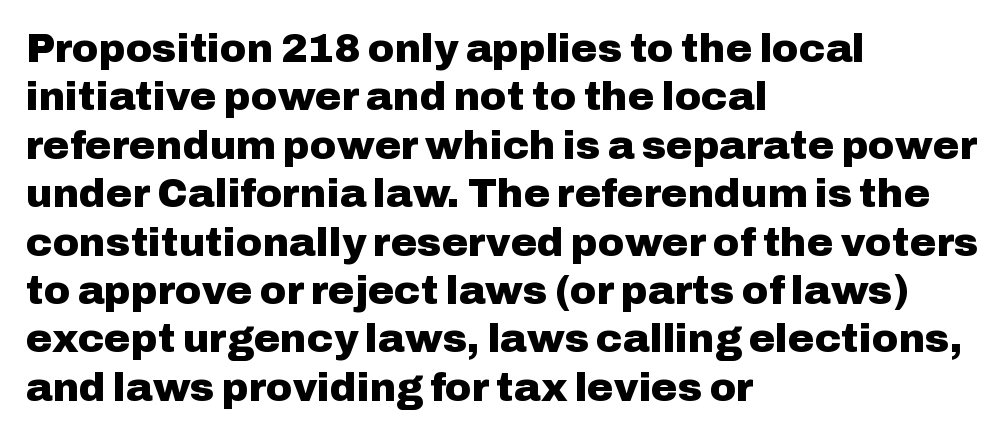
The image shows 40 px heavy sans-serif type, upright; set left-aligned, line spacing 1.21x, normal letter spacing, not underlined; low stroke contrast and a medium x-height.
